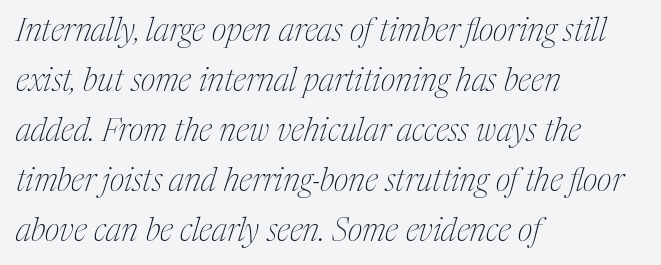
{"serif": "yes", "italic": "yes", "lean": "right", "slant_degrees": 17, "bold": "no", "weight": "thin", "width": "condensed", "stroke_contrast": "medium", "x_height": "medium", "monospaced": "no", "underline": "no", "align": "left", "line_spacing": "normal", "line_spacing_ratio": 1.56, "letter_spacing": "normal", "letter_spacing_em": 0.0, "glyph_px": 32}
